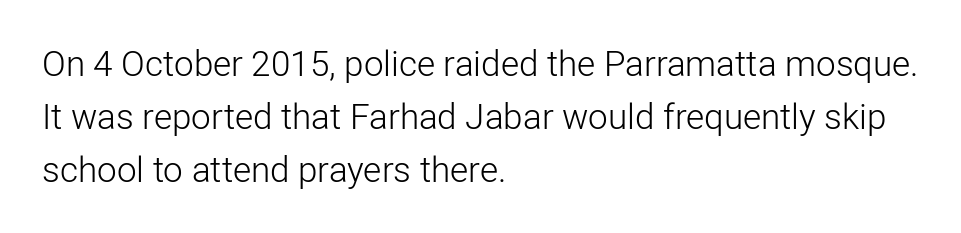
{"serif": "no", "italic": "no", "bold": "no", "weight": "light", "width": "normal", "stroke_contrast": "low", "x_height": "medium", "monospaced": "no", "underline": "no", "align": "left", "line_spacing": "normal", "line_spacing_ratio": 1.51, "letter_spacing": "normal", "letter_spacing_em": 0.0, "glyph_px": 35}
